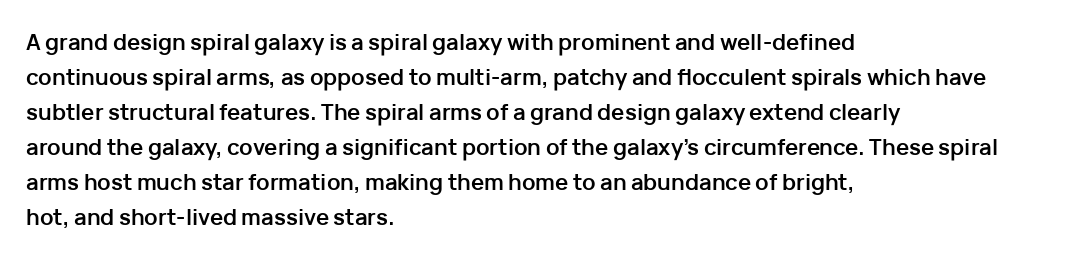
The image shows 22 px bold type, upright; set left-aligned, normal line spacing (1.59x), normal letter spacing, not underlined.
